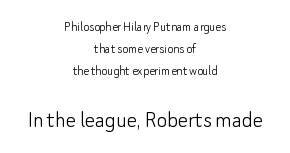
Q: Is the text bold? A: No.
Q: Is the text italic (slanted)? A: No, it is upright.
Q: Is the text underlined? A: No.
Q: How is the paragraph aligned? A: Centered.
Q: Is the spacing between letters normal or unusually wide? A: Normal.
Q: Is the spacing between lines tight, normal or loose? A: Normal.
Q: Which block of text is set in a larger size, the first (top) or the second (bottom)? A: The second (bottom) one.
